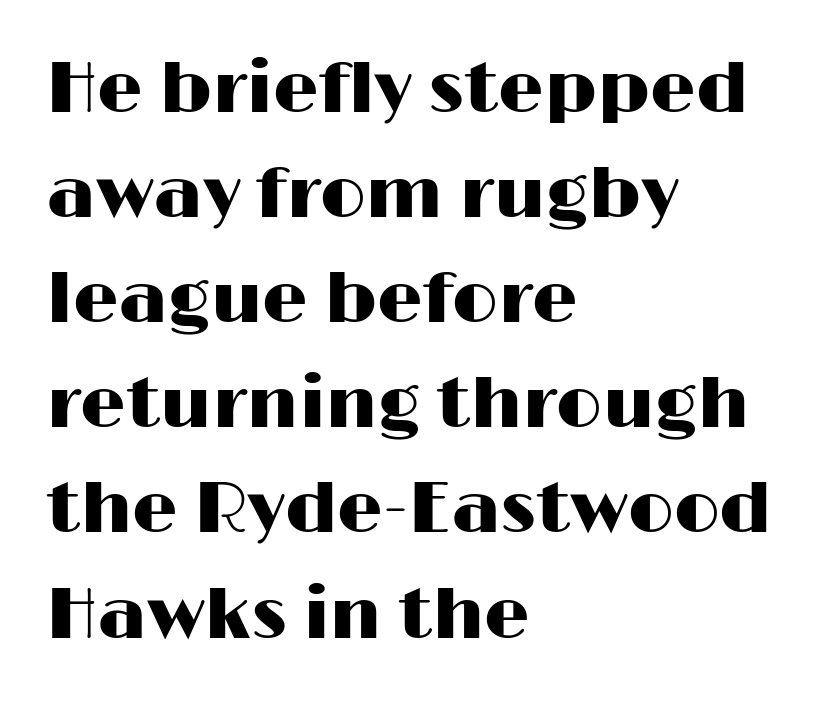
One glance says typical: line gaps are just what's usual. Descenders are the only things crossing below the line. The letterforms sit shoulder to shoulder at normal distance. Is this a fixed-width face? No — the glyphs have proportional, varying widths.
